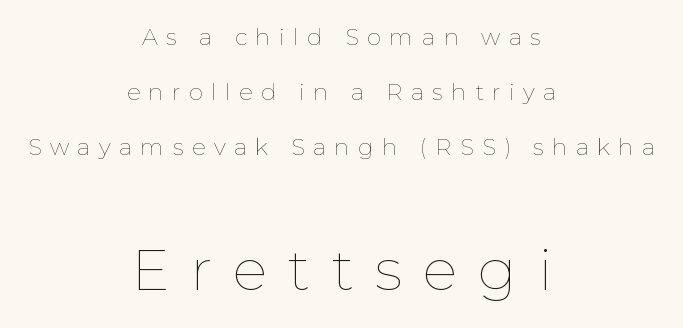
The image shows 58 px thin type, upright; set centered, loose line spacing (2.39x), unusually wide letter spacing (+0.36 em), not underlined; the second (bottom) block is 2.52x larger; low stroke contrast and a medium x-height.
